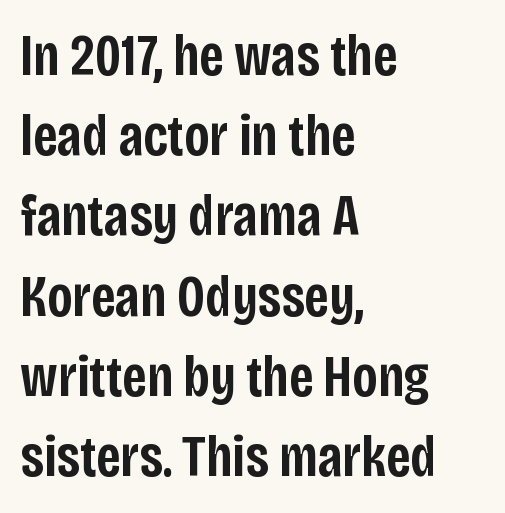
{"serif": "no", "italic": "no", "bold": "semi", "weight": "semibold", "width": "condensed", "stroke_contrast": "low", "x_height": "large", "monospaced": "no", "underline": "no", "align": "left", "line_spacing": "normal", "line_spacing_ratio": 1.36, "letter_spacing": "normal", "letter_spacing_em": 0.0, "glyph_px": 59}
